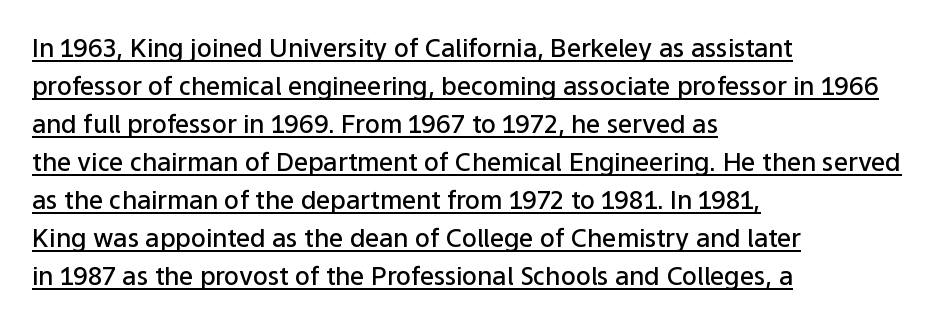
Q: Is the text bold? A: Semi-bold.
Q: Is the text italic (slanted)? A: No, it is upright.
Q: Is the text underlined? A: Yes.
Q: How is the paragraph aligned? A: Left-aligned.
Q: Is the spacing between letters normal or unusually wide? A: Normal.
Q: Is the spacing between lines tight, normal or loose? A: Normal.
